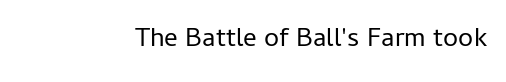
{"italic": "no", "bold": "no", "underline": "no", "letter_spacing": "normal", "letter_spacing_em": 0.0, "glyph_px": 27}
